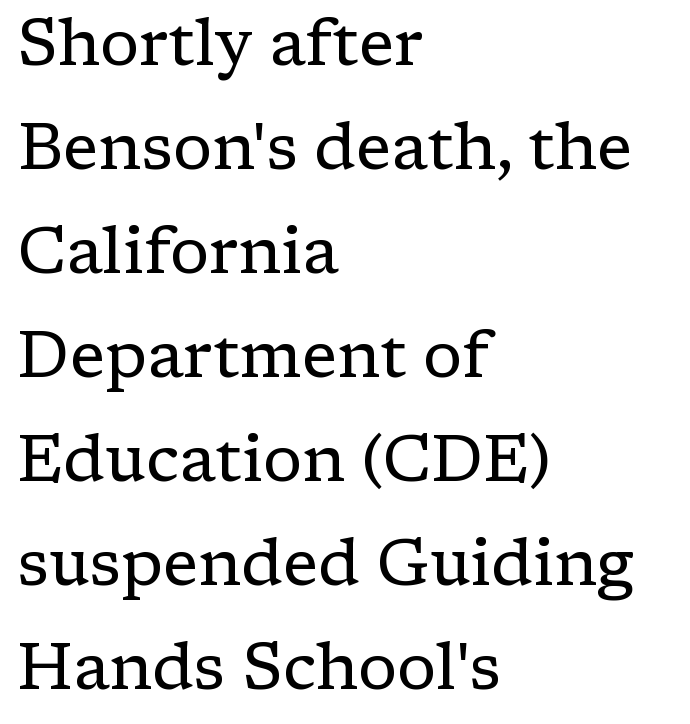
A typesetter would call this proportional, since set widths differ per character. Compared with a typical body face, this is equally light or lighter still. Each new line begins a customary step beneath the previous one. If you drew a ruler down the left edge, every line would touch it.
